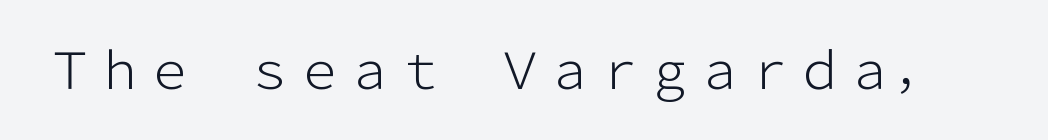
Q: Is the text bold? A: No.
Q: Is the text italic (slanted)? A: No, it is upright.
Q: Is the typeface a serif or a sans-serif typeface? A: Sans-serif.
Q: Is the text underlined? A: No.
Q: Is the spacing between letters normal or unusually wide? A: Normal.
Q: Width (condensed, normal, or wide)? A: Normal.
Q: Stroke contrast? A: Low.
Q: x-height? A: Medium.
Q: Monospaced? A: No.
